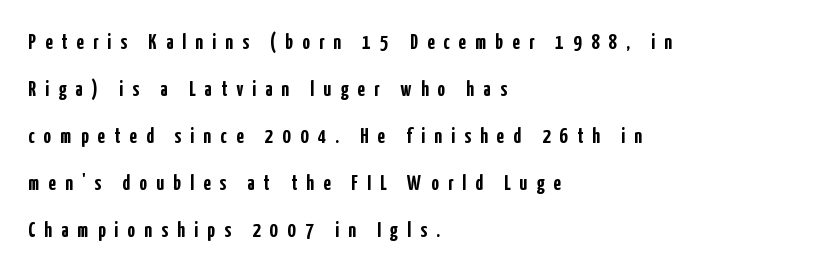
{"italic": "no", "bold": "yes", "underline": "no", "align": "left", "line_spacing": "loose", "line_spacing_ratio": 2.24, "letter_spacing": "wide", "letter_spacing_em": 0.44, "glyph_px": 21}
